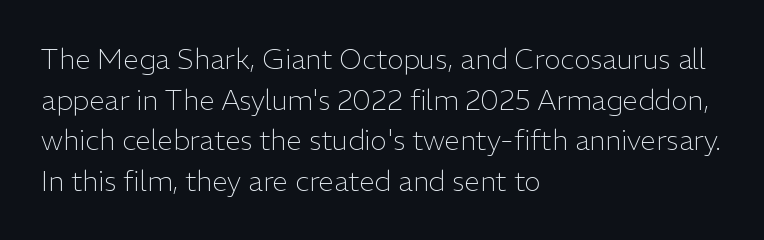
Bare-footed words on every line. You could not count columns in this text — the font is proportionally spaced. Which margin do the lines hug? The left one — the right edge is uneven. Ink coverage per letter is moderate at most.
